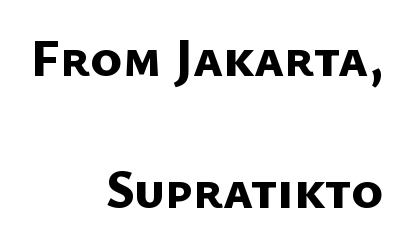
Q: Is the text bold? A: Yes.
Q: Is the typeface a serif or a sans-serif typeface? A: Sans-serif.
Q: Is the text underlined? A: No.
Q: How is the paragraph aligned? A: Right-aligned.
Q: Is the spacing between letters normal or unusually wide? A: Normal.
Q: Is the spacing between lines tight, normal or loose? A: Loose.
Q: Width (condensed, normal, or wide)? A: Normal.
Q: Stroke contrast? A: Low.
Q: x-height? A: Medium.
Q: Monospaced? A: No.
